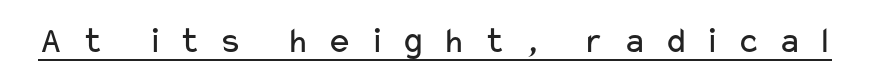
Q: Is the text bold? A: No.
Q: Is the text italic (slanted)? A: No, it is upright.
Q: Is the typeface a serif or a sans-serif typeface? A: Sans-serif.
Q: Is the text underlined? A: Yes.
Q: Is the spacing between letters normal or unusually wide? A: Unusually wide.
Q: Width (condensed, normal, or wide)? A: Wide.
Q: Stroke contrast? A: Low.
Q: x-height? A: Medium.
Q: Monospaced? A: No.
